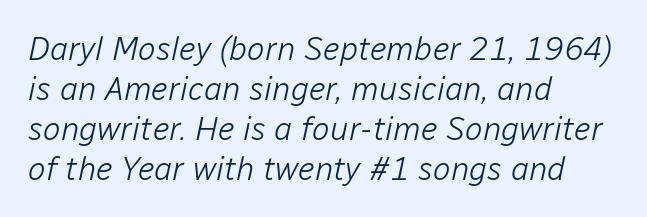
The words here are not underlined. The lines in this sample share a left origin and differ only in where they stop. The passage shown has conventional tracking throughout. An italicized treatment has been applied to the whole sample.
